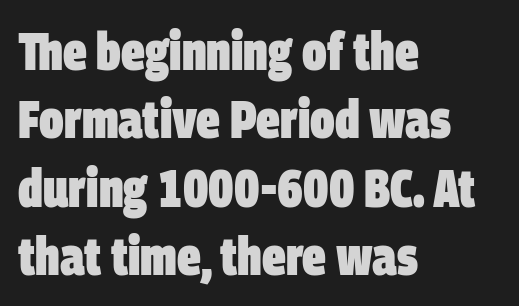
{"serif": "no", "bold": "yes", "weight": "heavy", "width": "condensed", "stroke_contrast": "low", "x_height": "large", "monospaced": "no", "underline": "no", "align": "left", "line_spacing": "normal", "line_spacing_ratio": 1.29, "letter_spacing": "normal", "letter_spacing_em": 0.0, "glyph_px": 53}
